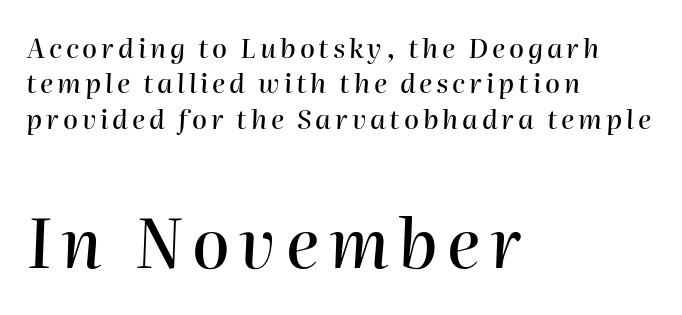
The passage shown is typed in a proportional face where columns would drift. If you drew a ruler down the left edge, every line would touch it. The leading is moderate, giving the passage an even texture. Type without underlining. Slant detected: the letters are inclined.
